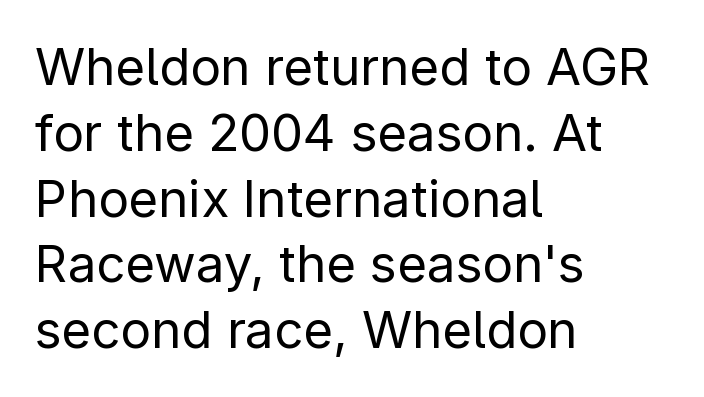
The image shows 51 px regular-weight sans-serif type, upright; set left-aligned, normal line spacing (1.29x), normal letter spacing, not underlined; low stroke contrast and a medium x-height.
